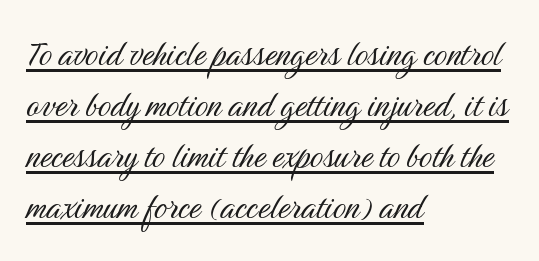
{"serif": "no", "bold": "no", "weight": "light", "width": "condensed", "stroke_contrast": "medium", "x_height": "medium", "monospaced": "no", "underline": "yes", "align": "left", "line_spacing_ratio": 1.24, "letter_spacing": "normal", "letter_spacing_em": 0.0, "glyph_px": 41}
